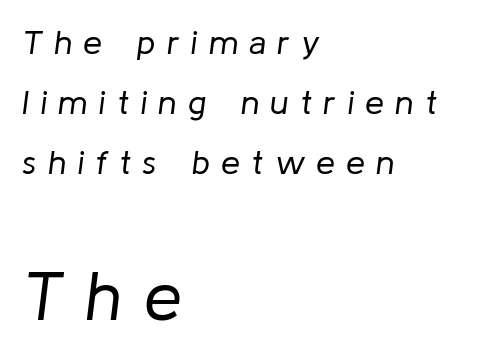
Q: Is the text bold? A: No.
Q: Is the text italic (slanted)? A: Yes, it leans right by about 8 degrees.
Q: Is the text underlined? A: No.
Q: How is the paragraph aligned? A: Left-aligned.
Q: Is the spacing between letters normal or unusually wide? A: Unusually wide.
Q: Which block of text is set in a larger size, the first (top) or the second (bottom)? A: The second (bottom) one.
Q: Width (condensed, normal, or wide)? A: Normal.
Q: Stroke contrast? A: Low.
Q: x-height? A: Medium.
Q: Monospaced? A: No.
